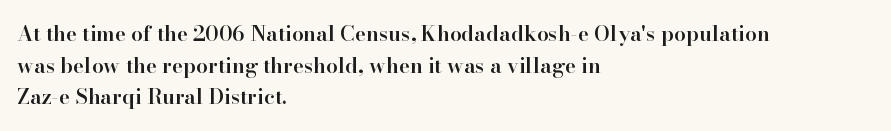
{"italic": "no", "bold": "semi", "underline": "no", "align": "left", "line_spacing": "normal", "line_spacing_ratio": 1.51, "letter_spacing": "normal", "letter_spacing_em": 0.0, "glyph_px": 21}
